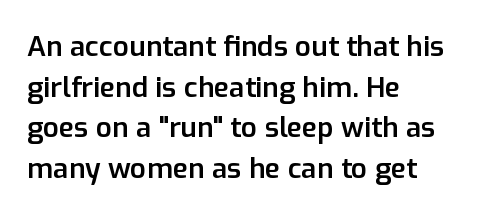
Any mark beneath the type? The region is blank. The rows are spaced the way most documents space them. Unlike a traditional serif, this face leaves its strokes unadorned. A typesetter would call this proportional, since set widths differ per character. The lines are quadded left. A somewhat darkened texture: the type is semibold rather than bold.
